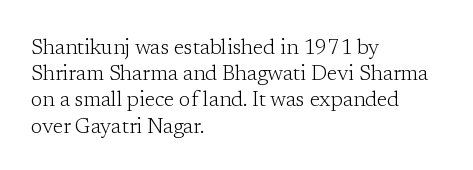
{"italic": "no", "bold": "no", "underline": "no", "align": "left", "line_spacing": "normal", "line_spacing_ratio": 1.25, "letter_spacing": "normal", "letter_spacing_em": 0.0, "glyph_px": 21}
